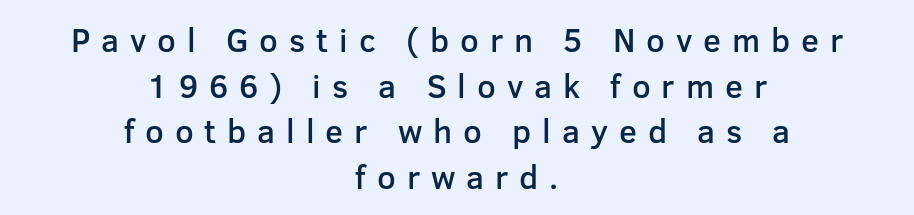
The font's upright variant was chosen for this text. Every letter is mildly thick-stroked: semibold rather than bold. Is this a fixed-width face? No — the glyphs have proportional, varying widths. Look at the bottom of the vertical strokes: they stop flat, with no serifs. A typesetter would call this leading conventional body-copy spacing. Quick note: underline off.
